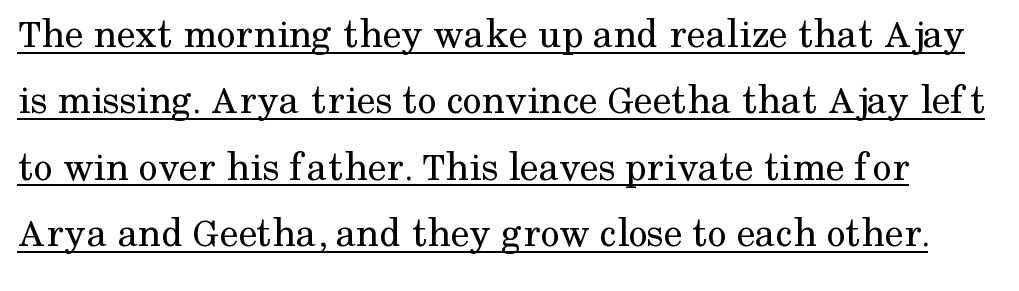
Q: Is the text bold? A: No.
Q: Is the text italic (slanted)? A: No, it is upright.
Q: Is the typeface a serif or a sans-serif typeface? A: Serif.
Q: Is the text underlined? A: Yes.
Q: Is the spacing between letters normal or unusually wide? A: Normal.
Q: Is the spacing between lines tight, normal or loose? A: Normal.
Q: Width (condensed, normal, or wide)? A: Normal.
Q: Stroke contrast? A: Medium.
Q: x-height? A: Medium.
Q: Monospaced? A: No.
